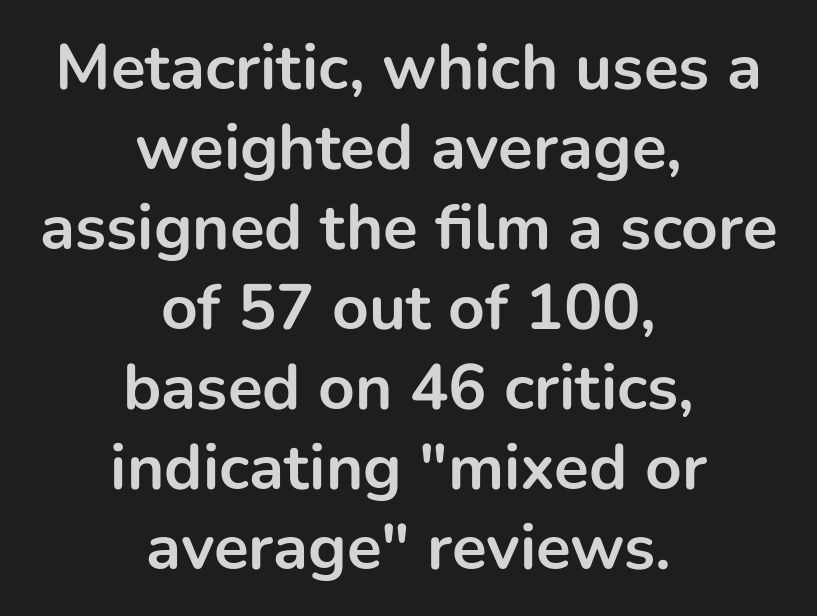
The passage shown is typed in a proportional face where columns would drift. The typeface chosen for these lines omits serifs. Check the space under the baseline: it is left empty. Weight check: bold — yes, fully.
